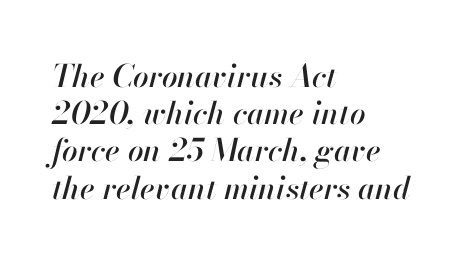
Italic? Definitely — the glyphs are oblique. Short note: letters normally spaced. Lines of text with bare space underneath. Varying glyph widths throughout — classic text-font behaviour. Alignment: flush left.
